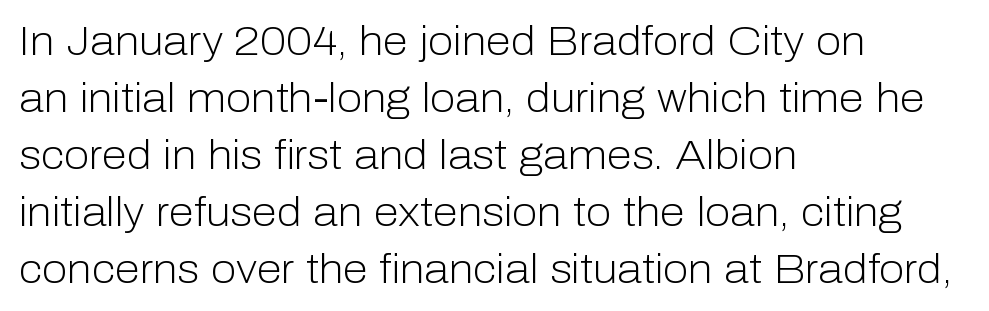
Q: Is the text bold? A: No.
Q: Is the text italic (slanted)? A: No, it is upright.
Q: Is the typeface a serif or a sans-serif typeface? A: Sans-serif.
Q: Is the text underlined? A: No.
Q: How is the paragraph aligned? A: Left-aligned.
Q: Is the spacing between letters normal or unusually wide? A: Normal.
Q: Is the spacing between lines tight, normal or loose? A: Normal.
Q: Width (condensed, normal, or wide)? A: Normal.
Q: Stroke contrast? A: Low.
Q: x-height? A: Medium.
Q: Monospaced? A: No.
